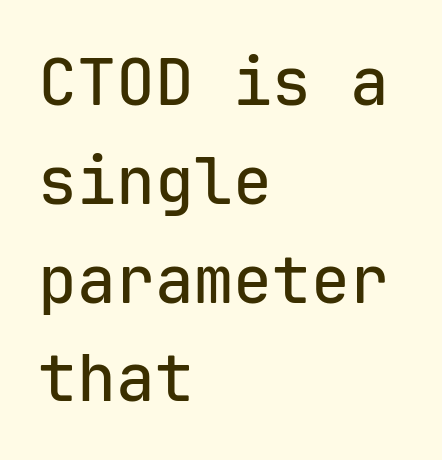
The image shows 65 px sans-serif type, upright, monospaced; set left-aligned, normal line spacing (1.52x), normal letter spacing, not underlined; low stroke contrast and a medium x-height.
